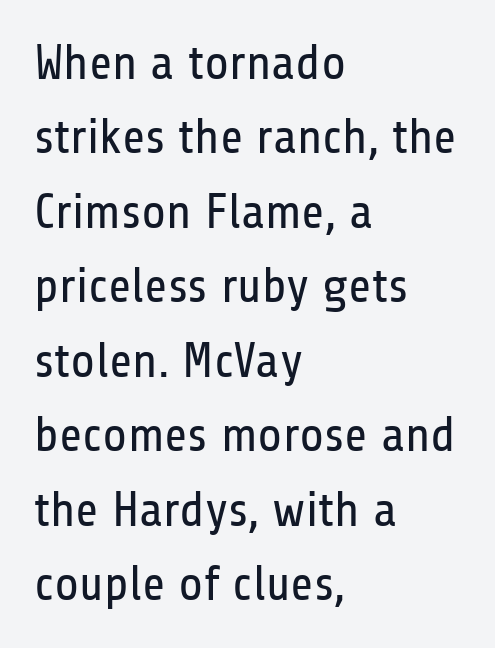
{"serif": "no", "italic": "no", "bold": "no", "weight": "regular", "width": "condensed", "stroke_contrast": "low", "x_height": "medium", "monospaced": "no", "underline": "no", "align": "left", "line_spacing": "normal", "line_spacing_ratio": 1.49, "letter_spacing": "normal", "letter_spacing_em": 0.0, "glyph_px": 50}
